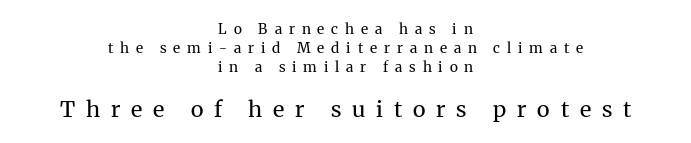
{"italic": "no", "bold": "no", "underline": "no", "align": "center", "line_spacing": "normal", "line_spacing_ratio": 1.36, "letter_spacing": "wide", "letter_spacing_em": 0.49, "larger_block": "second", "size_ratio": 1.57, "glyph_px": 22}
